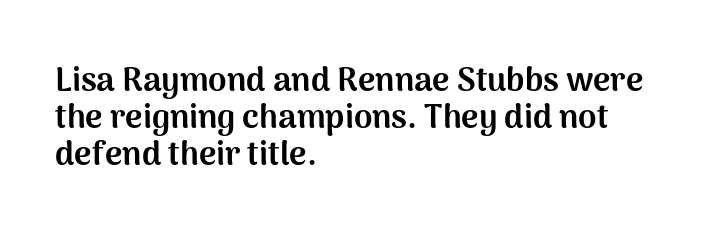
The image shows 33 px bold sans-serif type, upright; set left-aligned, tight line spacing (1.12x), normal letter spacing, not underlined; medium stroke contrast and a medium x-height.
